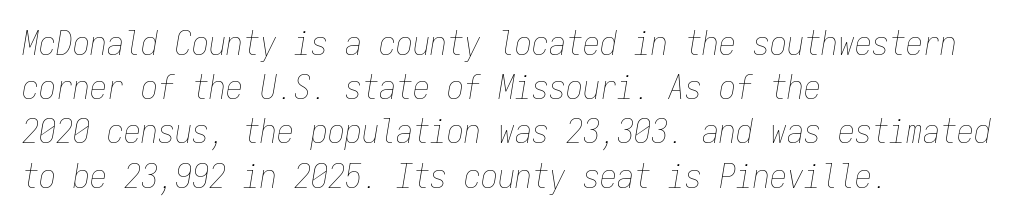
The image shows 34 px thin, condensed type, italic (leaning right), monospaced; set left-aligned, normal line spacing (1.3x), normal letter spacing, not underlined; low stroke contrast and a medium x-height.
